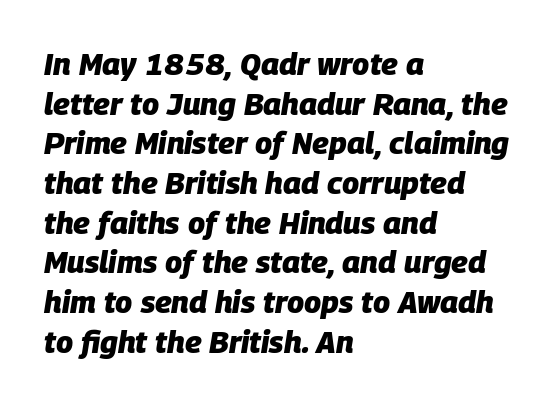
Descender tails drop into unmarked territory. What's the leading like? Ordinary, nothing unusual. Does extra space separate the letters? No, they use regular spacing. Looks like regular typesetting: each glyph gets only the width it needs. This rendering uses left alignment, leaving the right contour irregular.
